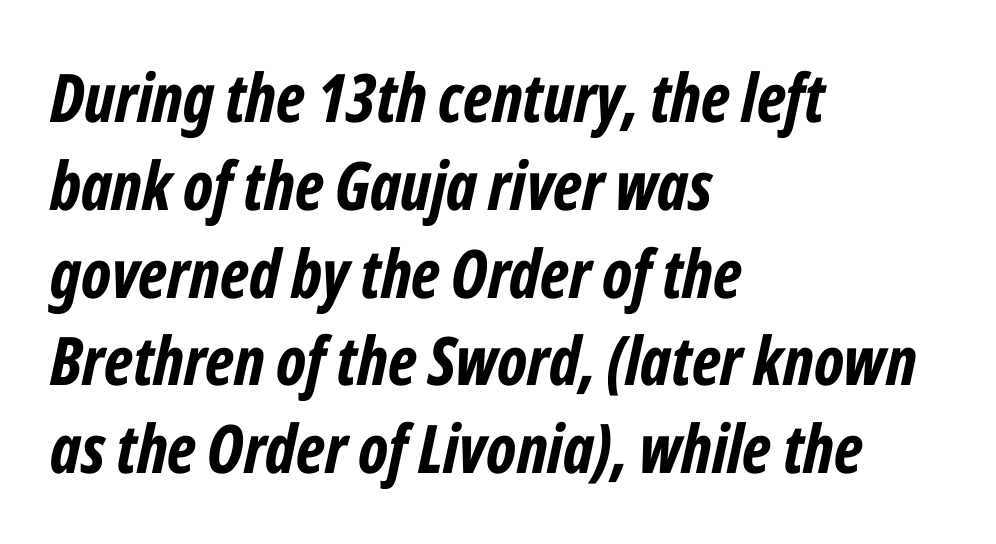
{"italic": "yes", "lean": "right", "slant_degrees": 12, "bold": "yes", "weight": "bold", "width": "condensed", "stroke_contrast": "low", "x_height": "medium", "monospaced": "no", "underline": "no", "align": "left", "line_spacing": "normal", "line_spacing_ratio": 1.31, "letter_spacing": "normal", "letter_spacing_em": 0.0, "glyph_px": 67}
